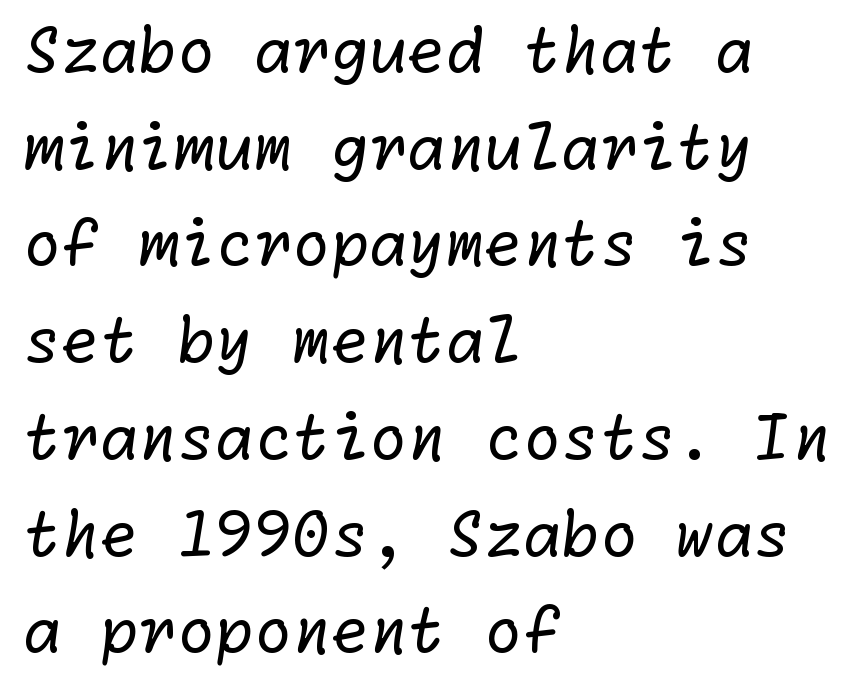
Q: Is the text bold? A: No.
Q: Is the typeface a serif or a sans-serif typeface? A: Sans-serif.
Q: Is the text underlined? A: No.
Q: How is the paragraph aligned? A: Left-aligned.
Q: Is the spacing between letters normal or unusually wide? A: Normal.
Q: Is the spacing between lines tight, normal or loose? A: Normal.
Q: Width (condensed, normal, or wide)? A: Normal.
Q: Stroke contrast? A: Low.
Q: x-height? A: Medium.
